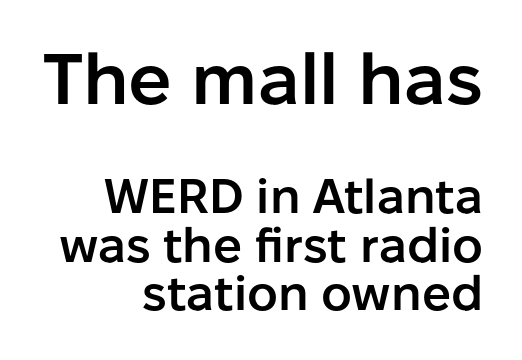
{"serif": "no", "italic": "no", "bold": "semi", "weight": "semibold", "width": "normal", "stroke_contrast": "low", "x_height": "medium", "monospaced": "no", "underline": "no", "align": "right", "line_spacing": "tight", "line_spacing_ratio": 1.01, "letter_spacing": "normal", "letter_spacing_em": 0.0, "larger_block": "first", "size_ratio": 1.5, "glyph_px": 72}
